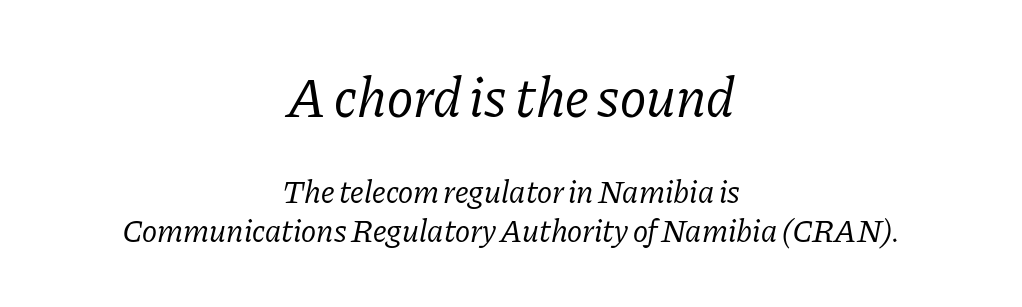
The image shows 56 px regular-weight serif type, italic (leaning right); set centered, line spacing 1.22x, normal letter spacing, not underlined; the first (top) block is 1.75x larger; low stroke contrast and a medium x-height.
